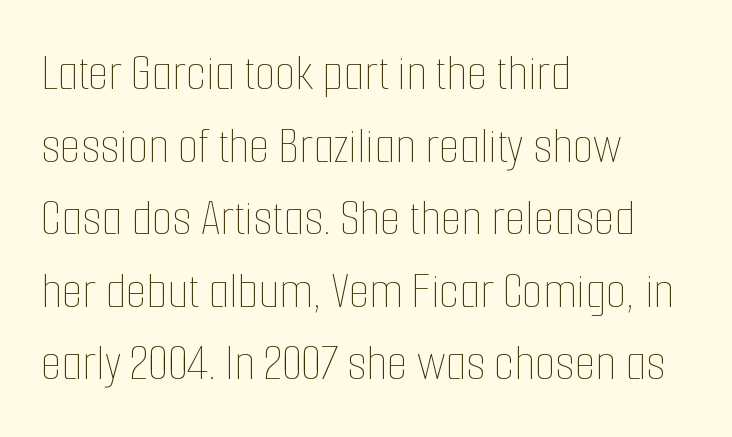
Here the glyphs are tracked normally, forming tight word shapes. Each letter keeps its own natural width here, so spacing adapts to shape. The designer left line spacing at the default. Decoration check: the copy has no underline. Does the copy run flush right? No — it runs flush left.
